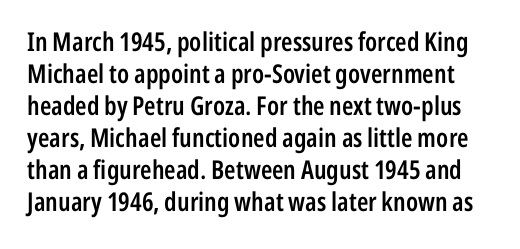
The image shows 26 px text type, upright; set line spacing 1.23x, normal letter spacing, not underlined.
